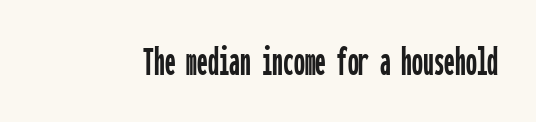
The rendering uses typewriter-style spacing with identical character cells. You could call the tracking neutral — neither tight nor loose. These lines are composed in type without serifs. The lettering stays uniformly vertical, giving the passage a roman look. The baseline area is clear.
